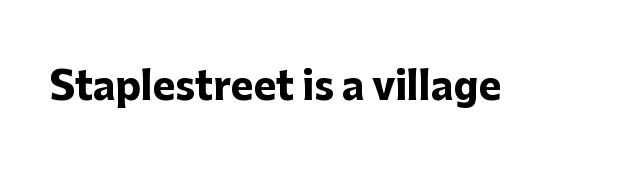
Here the designer chose a conventional face with non-uniform glyph widths. No word sits above an underline. This is roman type, the default non-slanted kind. Look at the tracking — it's just the regular setting, nothing added. Are there feet on the stems? There aren't — it's a sans. Compared with an ordinary text face, these strokes are far heavier — a full bold.
